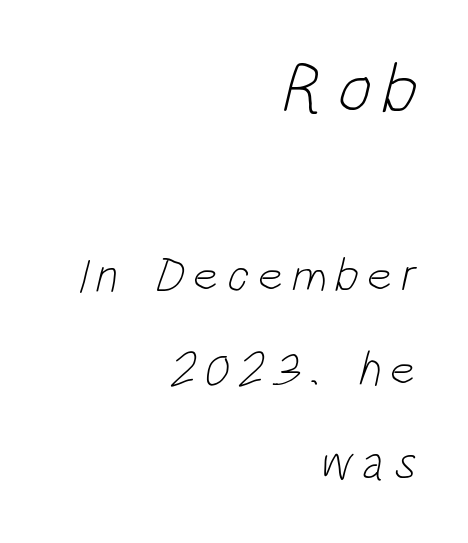
Weight: regular or lighter. Beneath every word, the page is bare. The earlier block is typeset at a bigger size than the later block. Quick note: interline space is abundant.
